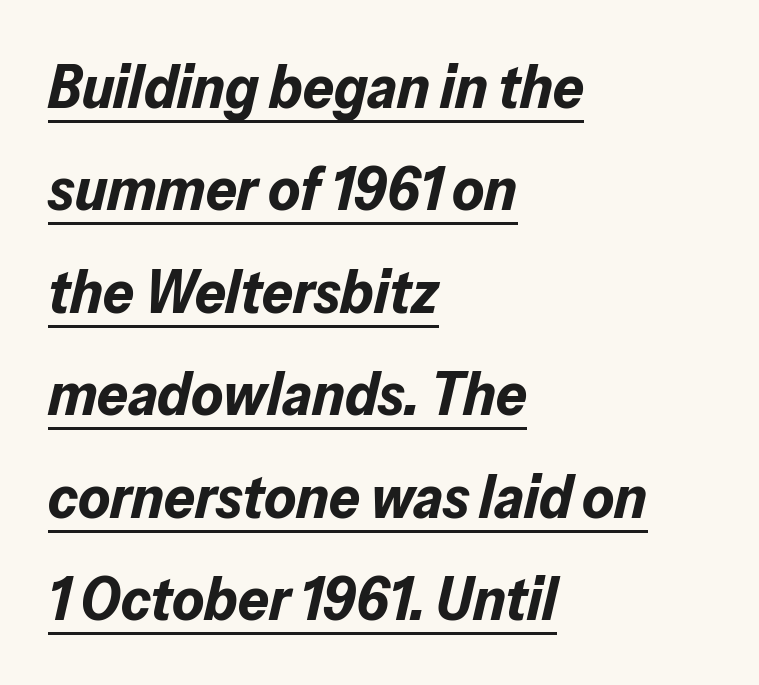
Q: Is the text bold? A: Yes.
Q: Is the text italic (slanted)? A: Yes, it leans right by about 13 degrees.
Q: Is the text underlined? A: Yes.
Q: How is the paragraph aligned? A: Left-aligned.
Q: Is the spacing between letters normal or unusually wide? A: Normal.
Q: Is the spacing between lines tight, normal or loose? A: Normal.
Q: Width (condensed, normal, or wide)? A: Normal.
Q: Stroke contrast? A: Low.
Q: x-height? A: Medium.
Q: Monospaced? A: No.
